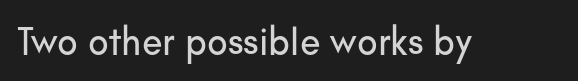
{"serif": "no", "italic": "no", "width": "normal", "stroke_contrast": "low", "x_height": "small", "monospaced": "no", "underline": "no", "letter_spacing": "normal", "letter_spacing_em": 0.0, "glyph_px": 38}
